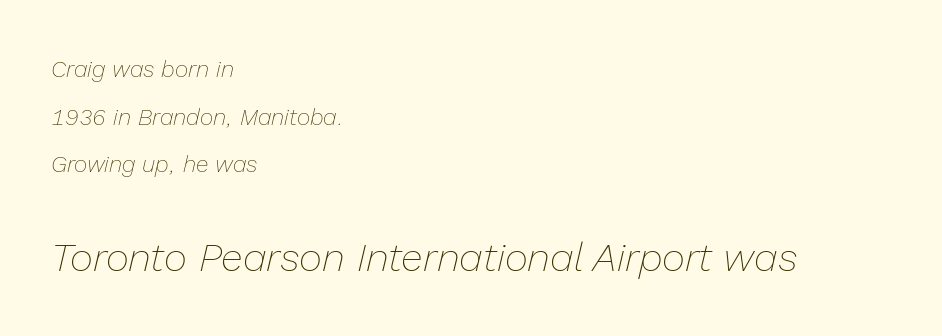
Caption: upper text group reduced, lower text group enlarged. On a weight scale, this lands at 450 or below. This sample uses plain, unmodified letter spacing. Looking at the ascenders, they clearly lean. Note the varied advance widths — an 'i' is clearly narrower than an 'm'.
